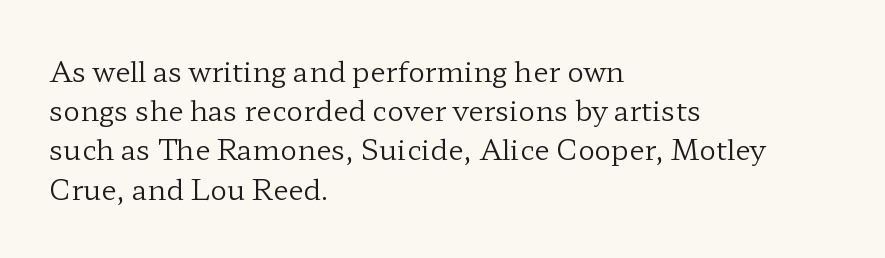
Tracking value appears to be zero — textbook default spacing. Ink coverage per letter is moderate at most. Each new line begins a customary step beneath the previous one. The axis of the letterforms is exactly vertical.
